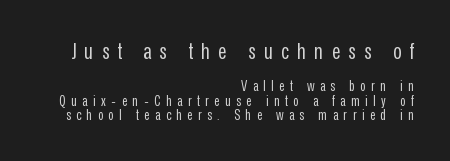
{"italic": "no", "bold": "no", "underline": "no", "align": "right", "line_spacing": "tight", "line_spacing_ratio": 0.96, "letter_spacing": "wide", "letter_spacing_em": 0.36, "larger_block": "first", "size_ratio": 1.53, "glyph_px": 23}
